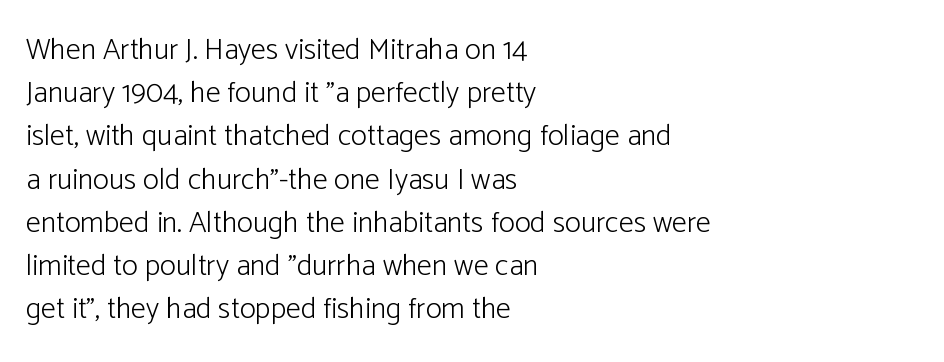
The space beneath each line is pristine and unruled. The lines in this sample share a left origin and differ only in where they stop. The letters stand upright; this is a roman face. Is there much room between lines? A standard amount, neither cramped nor airy. Observe the ordinary spacing: letters are neighbours, not strangers. These lines are composed in type without serifs.
